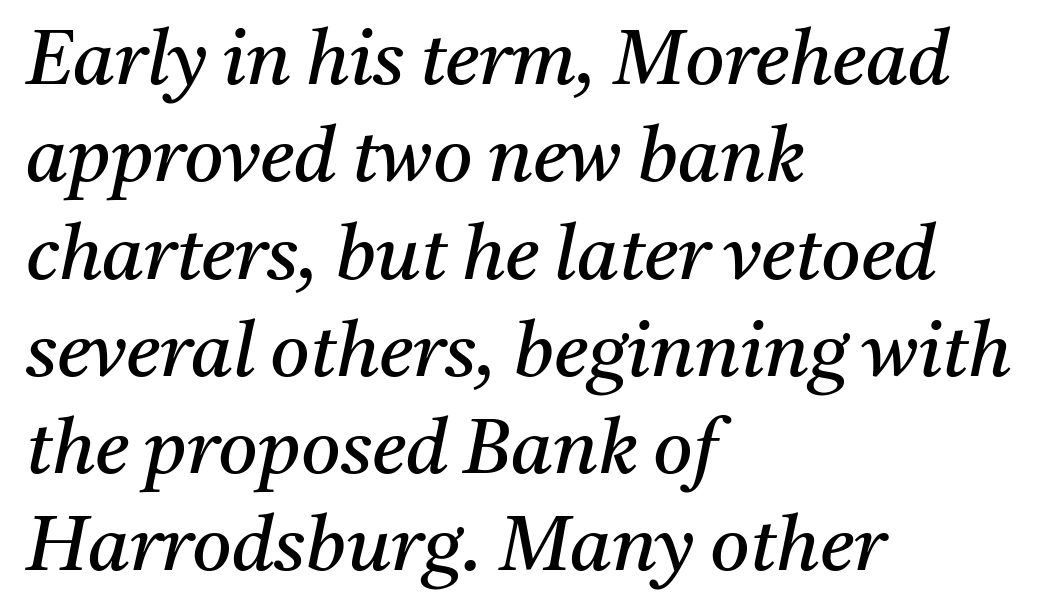
The space beneath each line is pristine and unruled. These lines sit exactly where default settings would place them. Summary of weight: not heavy and not bold. In CSS terms this would be text-align: left. The glyphs look as if they've been sheared to an angle.
